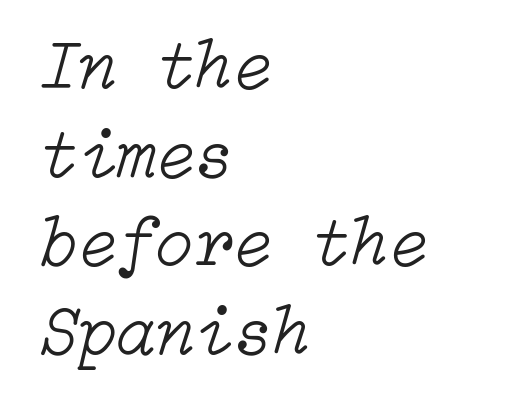
Q: Is the text bold? A: No.
Q: Is the text italic (slanted)? A: Yes, it leans right by about 15 degrees.
Q: Is the text underlined? A: No.
Q: How is the paragraph aligned? A: Left-aligned.
Q: Is the spacing between letters normal or unusually wide? A: Normal.
Q: Is the spacing between lines tight, normal or loose? A: Normal.
Q: Width (condensed, normal, or wide)? A: Normal.
Q: Stroke contrast? A: Low.
Q: x-height? A: Medium.
